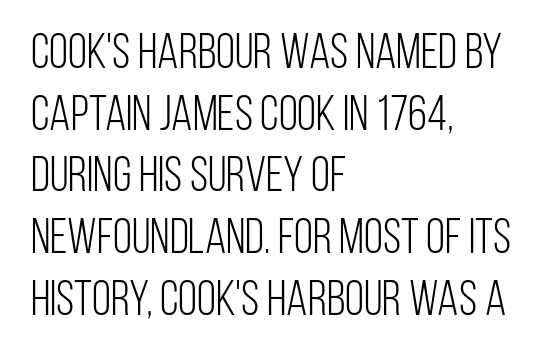
Q: Is the text bold? A: No.
Q: Is the text italic (slanted)? A: No, it is upright.
Q: Is the typeface a serif or a sans-serif typeface? A: Sans-serif.
Q: Is the text underlined? A: No.
Q: How is the paragraph aligned? A: Left-aligned.
Q: Is the spacing between letters normal or unusually wide? A: Normal.
Q: Is the spacing between lines tight, normal or loose? A: Normal.
Q: Width (condensed, normal, or wide)? A: Condensed.
Q: Stroke contrast? A: Low.
Q: x-height? A: Large.
Q: Monospaced? A: No.
